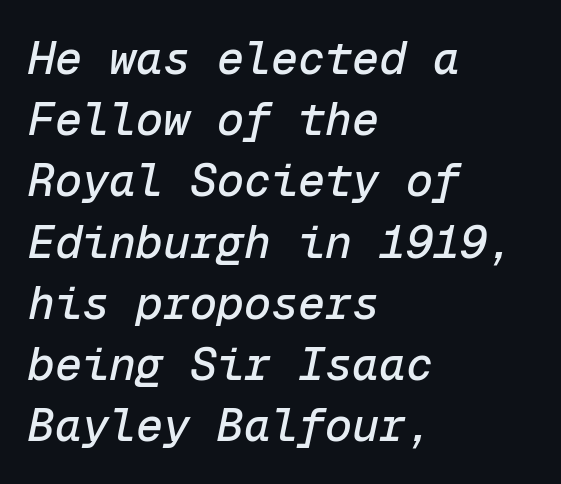
The image shows 45 px text type, italic (leaning right), monospaced; set left-aligned, normal line spacing (1.36x), normal letter spacing, not underlined; low stroke contrast and a medium x-height.
